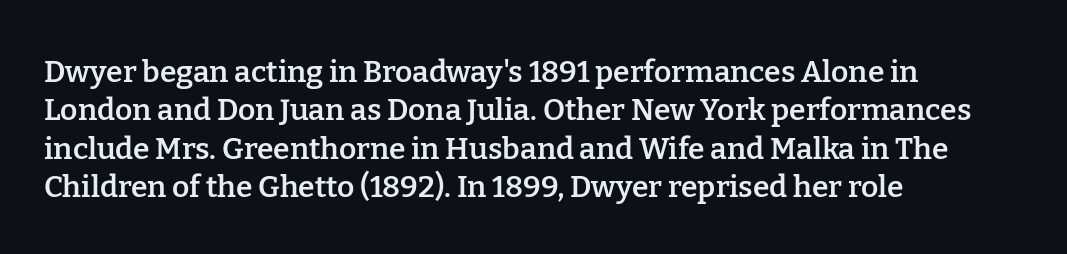
{"serif": "yes", "italic": "no", "bold": "semi", "weight": "semibold", "width": "normal", "stroke_contrast": "low", "x_height": "medium", "monospaced": "no", "underline": "no", "align": "left", "line_spacing": "normal", "line_spacing_ratio": 1.28, "letter_spacing": "normal", "letter_spacing_em": 0.0, "glyph_px": 30}
